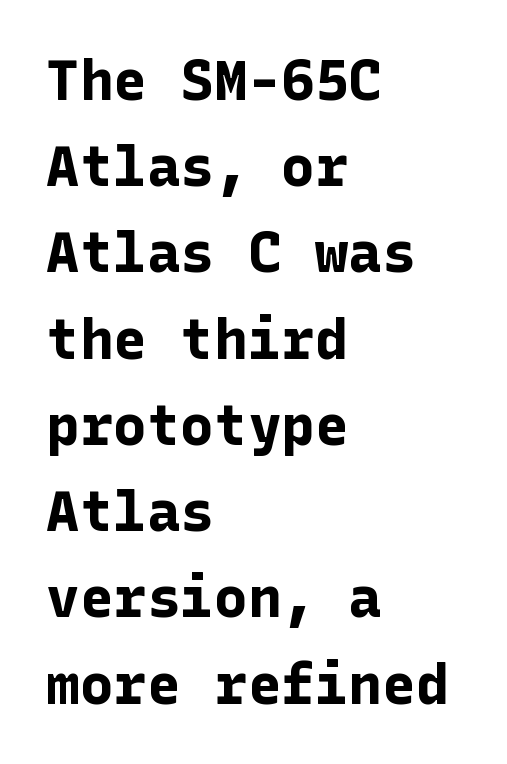
Here the glyphs are tracked normally, forming tight word shapes. In terms of posture, this sample is upright. The vertical gap from one line to the next is medium. Line starts are locked; line ends wander.
